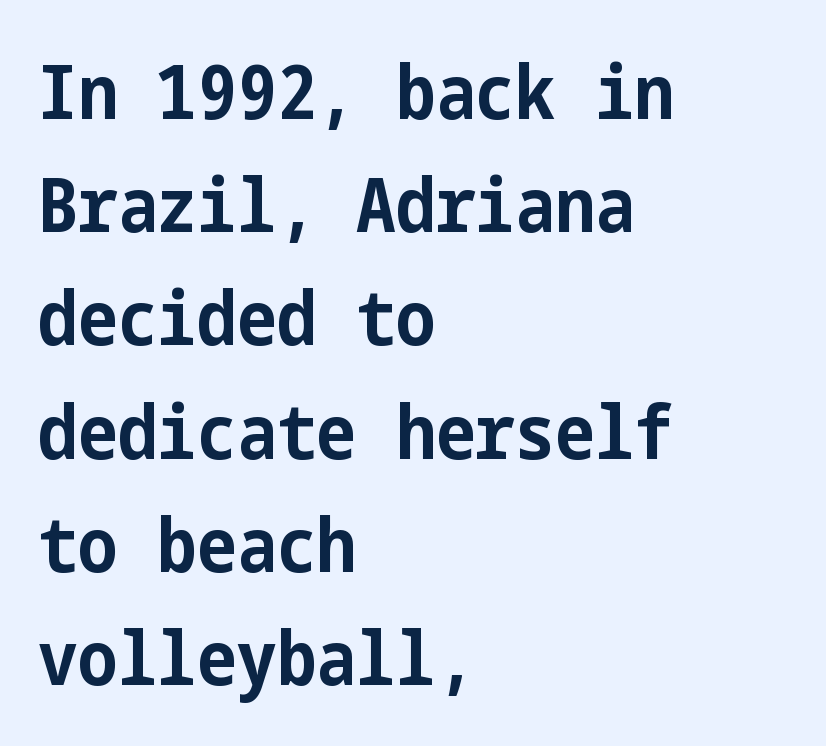
Q: Is the text bold? A: Yes.
Q: Is the text italic (slanted)? A: No, it is upright.
Q: Is the typeface a serif or a sans-serif typeface? A: Sans-serif.
Q: Is the text underlined? A: No.
Q: How is the paragraph aligned? A: Left-aligned.
Q: Is the spacing between letters normal or unusually wide? A: Normal.
Q: Is the spacing between lines tight, normal or loose? A: Normal.
Q: Width (condensed, normal, or wide)? A: Condensed.
Q: Stroke contrast? A: Low.
Q: x-height? A: Medium.
